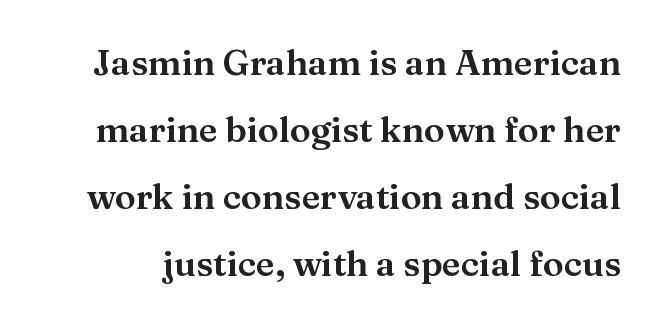
Looks like regular typesetting: each glyph gets only the width it needs. Characters follow at the spacing the type designer built in. The line-height multiplier appears high, well above default. The type sits square on the baseline with zero lean. Font category for this specimen: serif.
